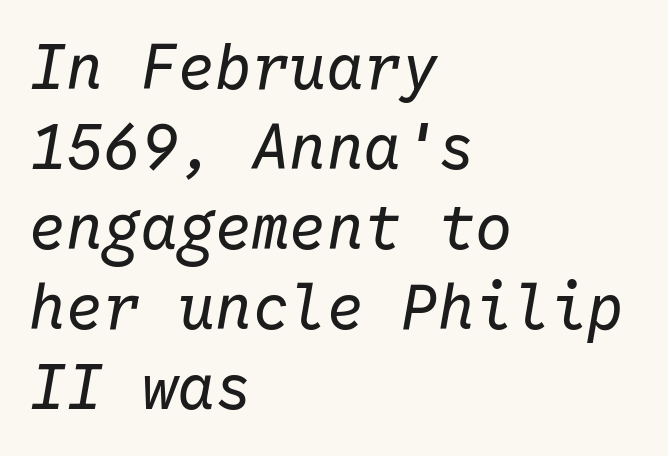
The tracking reads as untouched default to a designer's eye. These lines are rendered in a fixed-pitch font. Descender tails drop into unmarked territory. Notice how the stems are inclined rather than vertical — that's the hallmark of italics. The lines are quadded left.
